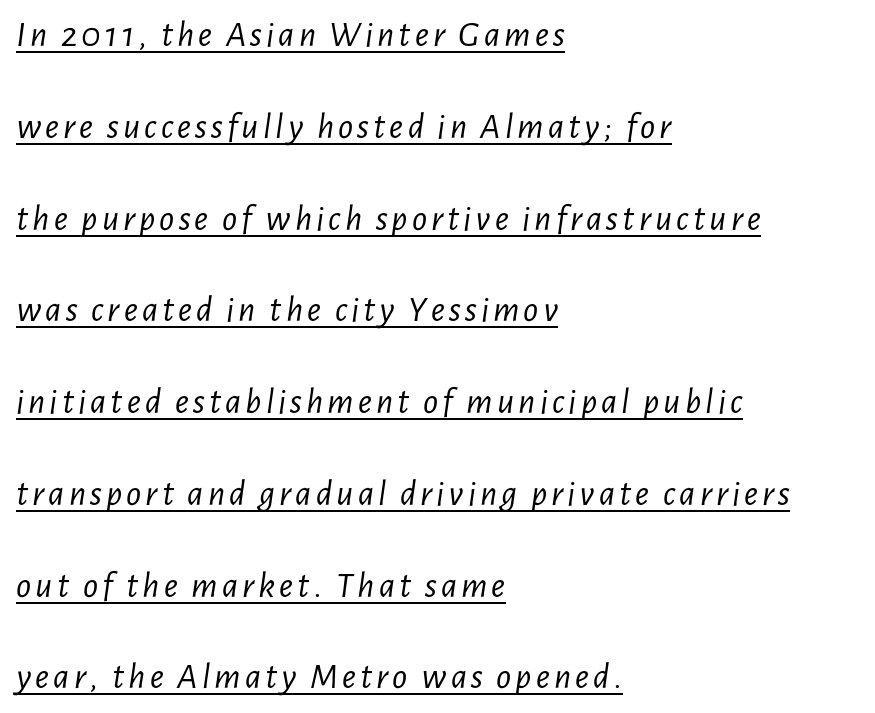
The image shows 37 px light, condensed type, italic (leaning right); set left-aligned, loose line spacing (2.48x), underlined; low stroke contrast and a medium x-height.
